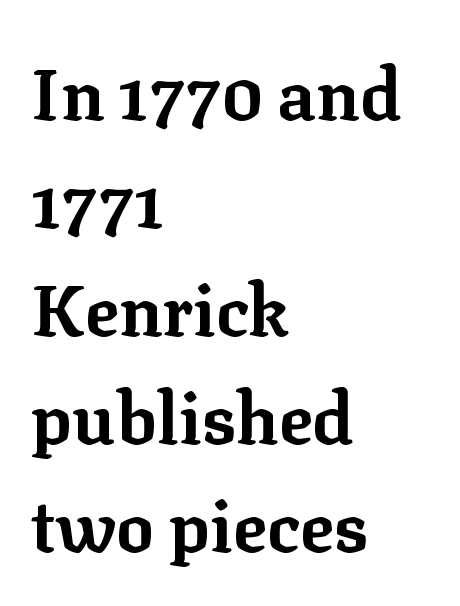
Q: Is the text bold? A: Yes.
Q: Is the text italic (slanted)? A: No, it is upright.
Q: Is the typeface a serif or a sans-serif typeface? A: Serif.
Q: Is the text underlined? A: No.
Q: How is the paragraph aligned? A: Left-aligned.
Q: Is the spacing between letters normal or unusually wide? A: Normal.
Q: Is the spacing between lines tight, normal or loose? A: Normal.
Q: Width (condensed, normal, or wide)? A: Normal.
Q: Stroke contrast? A: Low.
Q: x-height? A: Medium.
Q: Monospaced? A: No.
